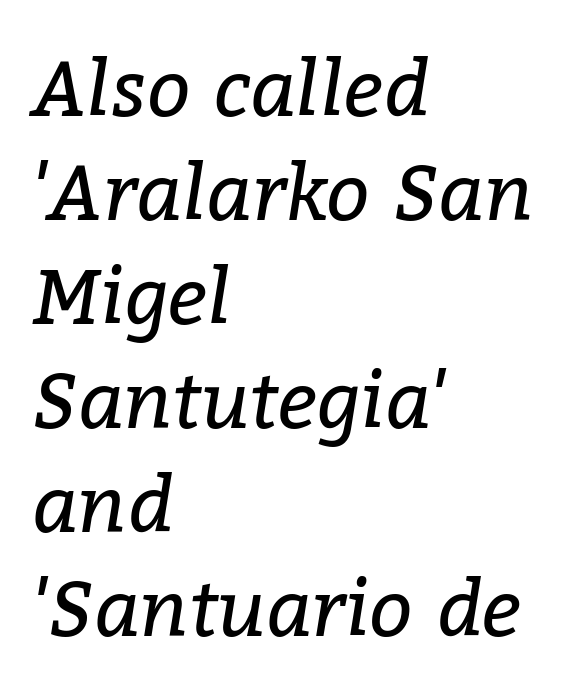
{"serif": "yes", "italic": "yes", "lean": "right", "slant_degrees": 9, "bold": "no", "weight": "regular", "width": "normal", "stroke_contrast": "low", "x_height": "medium", "monospaced": "no", "underline": "no", "align": "left", "line_spacing": "normal", "line_spacing_ratio": 1.35, "letter_spacing": "normal", "letter_spacing_em": 0.0, "glyph_px": 77}
